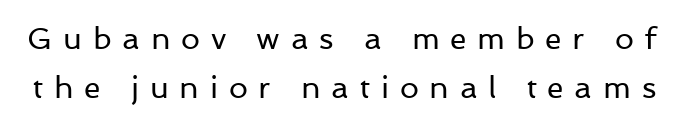
Q: Is the text bold? A: No.
Q: Is the text italic (slanted)? A: No, it is upright.
Q: Is the typeface a serif or a sans-serif typeface? A: Sans-serif.
Q: Is the text underlined? A: No.
Q: Is the spacing between letters normal or unusually wide? A: Unusually wide.
Q: Is the spacing between lines tight, normal or loose? A: Normal.
Q: Width (condensed, normal, or wide)? A: Normal.
Q: Stroke contrast? A: Low.
Q: x-height? A: Medium.
Q: Monospaced? A: No.
